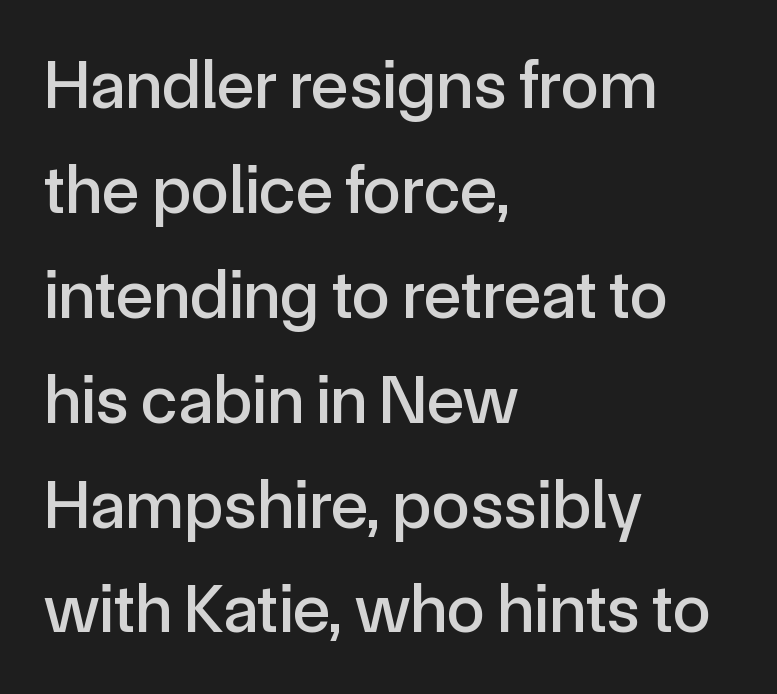
{"serif": "no", "italic": "no", "width": "normal", "x_height": "medium", "monospaced": "no", "underline": "no", "align": "left", "line_spacing": "normal", "line_spacing_ratio": 1.52, "letter_spacing": "normal", "letter_spacing_em": 0.0, "glyph_px": 69}
